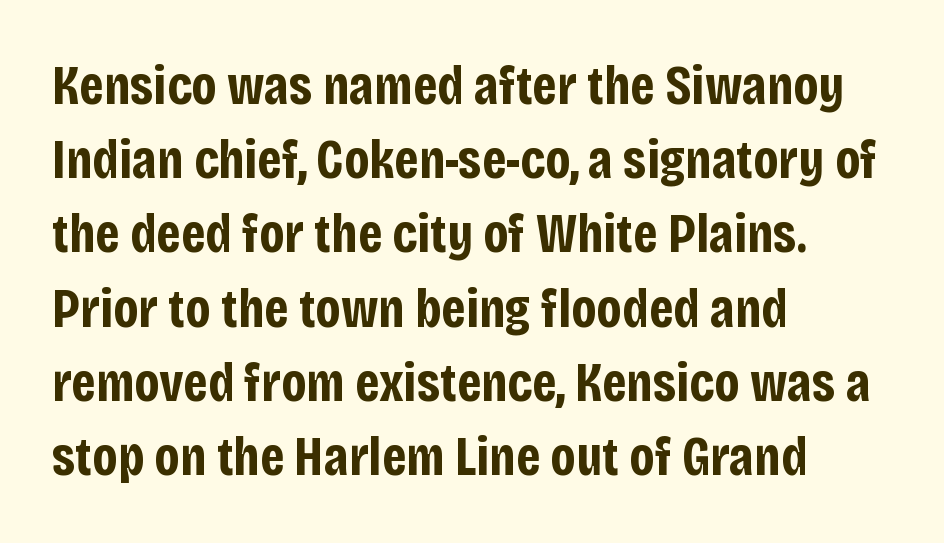
How are the letters spaced? Ordinarily, with no added tracking. If you drew a line through each stem, it would be perfectly vertical. Its strokes are broad and dark, the hallmark of bold type. Compared with typical paragraphs, the rows here are spaced about the same. The rendering shows plain stroke endings on the letterforms — a sans-serif design.
